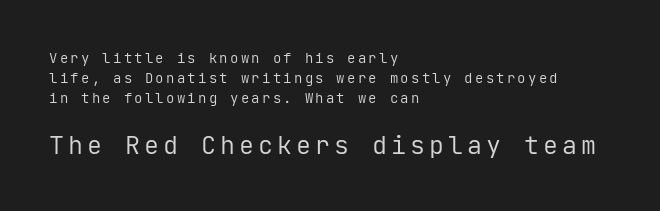
{"italic": "no", "bold": "no", "underline": "no", "align": "left", "line_spacing": "normal", "line_spacing_ratio": 1.43, "larger_block": "second", "size_ratio": 1.79, "glyph_px": 25}
